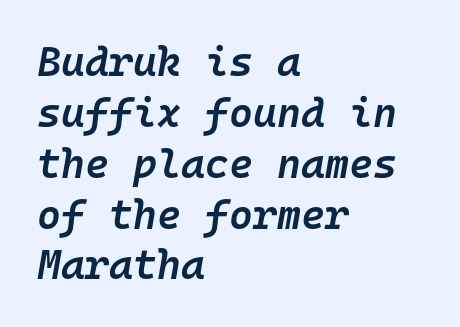
The image shows 41 px semibold type, italic (leaning right), monospaced; set left-aligned, line spacing 1.24x, normal letter spacing, not underlined; low stroke contrast and a medium x-height.
